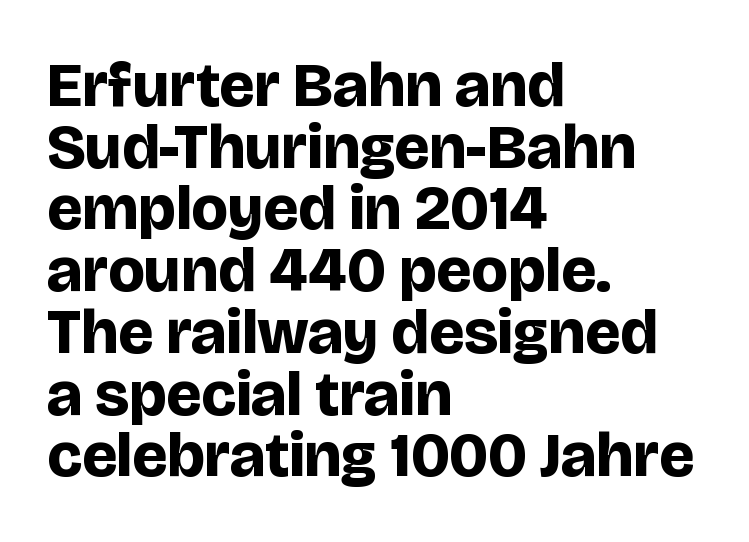
{"serif": "no", "italic": "no", "bold": "yes", "weight": "bold", "width": "normal", "stroke_contrast": "low", "x_height": "large", "monospaced": "no", "underline": "no", "align": "left", "line_spacing": "tight", "line_spacing_ratio": 0.98, "letter_spacing": "normal", "letter_spacing_em": 0.0, "glyph_px": 63}
